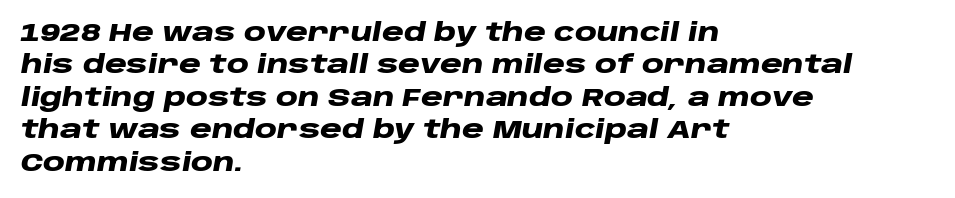
Q: Is the text bold? A: Yes.
Q: Is the text italic (slanted)? A: Yes, it leans right by about 10 degrees.
Q: Is the text underlined? A: No.
Q: How is the paragraph aligned? A: Left-aligned.
Q: Is the spacing between letters normal or unusually wide? A: Normal.
Q: Is the spacing between lines tight, normal or loose? A: Normal.
